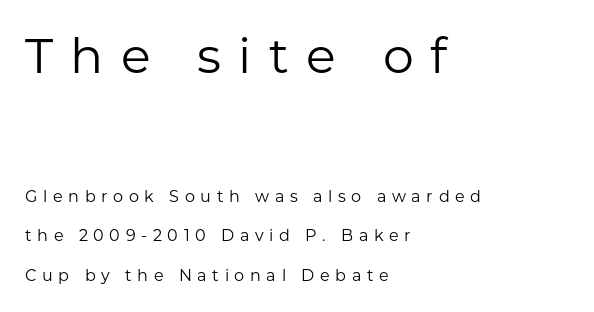
Weight class: somewhere from thin through regular. Large over small — that's the arrangement of the two blocks here. Quick note: not italic, upright. In terms of leading, this rendering errs on the spacious side. Decoration check: the copy has no underline.
